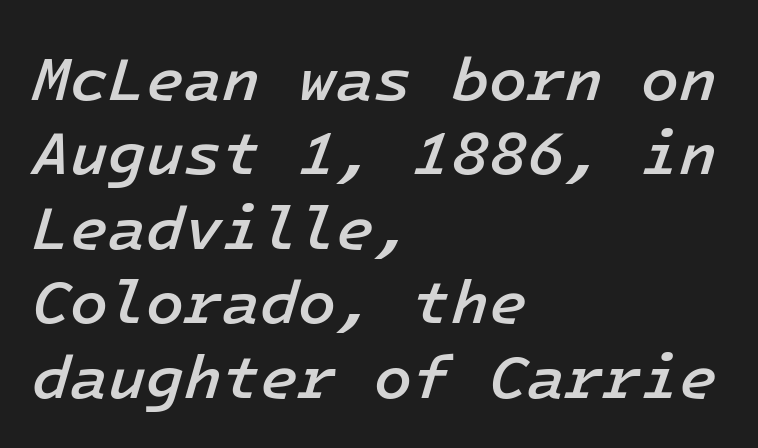
The image shows 62 px semibold type, italic (leaning right); set left-aligned, line spacing 1.2x, normal letter spacing, not underlined; low stroke contrast and a medium x-height.
